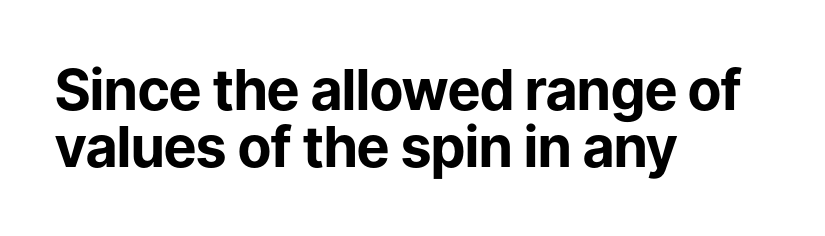
Q: Is the text bold? A: Yes.
Q: Is the text italic (slanted)? A: No, it is upright.
Q: Is the typeface a serif or a sans-serif typeface? A: Sans-serif.
Q: Is the text underlined? A: No.
Q: How is the paragraph aligned? A: Left-aligned.
Q: Is the spacing between letters normal or unusually wide? A: Normal.
Q: Is the spacing between lines tight, normal or loose? A: Tight.
Q: Width (condensed, normal, or wide)? A: Normal.
Q: Stroke contrast? A: Low.
Q: x-height? A: Medium.
Q: Monospaced? A: No.
